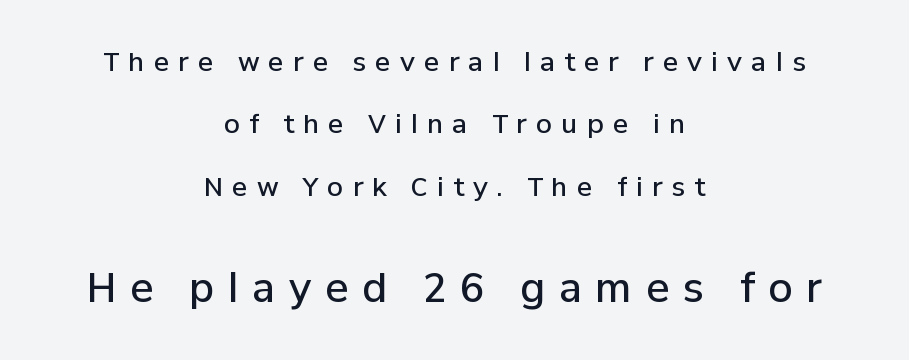
Q: Is the text bold? A: Semi-bold.
Q: Is the text italic (slanted)? A: No, it is upright.
Q: Is the typeface a serif or a sans-serif typeface? A: Sans-serif.
Q: Is the text underlined? A: No.
Q: How is the paragraph aligned? A: Centered.
Q: Is the spacing between letters normal or unusually wide? A: Unusually wide.
Q: Is the spacing between lines tight, normal or loose? A: Loose.
Q: Which block of text is set in a larger size, the first (top) or the second (bottom)? A: The second (bottom) one.
Q: Width (condensed, normal, or wide)? A: Normal.
Q: Stroke contrast? A: Low.
Q: x-height? A: Medium.
Q: Monospaced? A: No.
